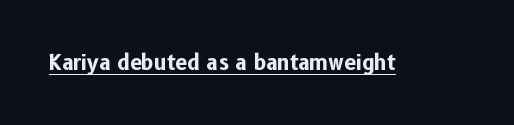
The image shows 21 px bold type, upright; set normal letter spacing, underlined.
